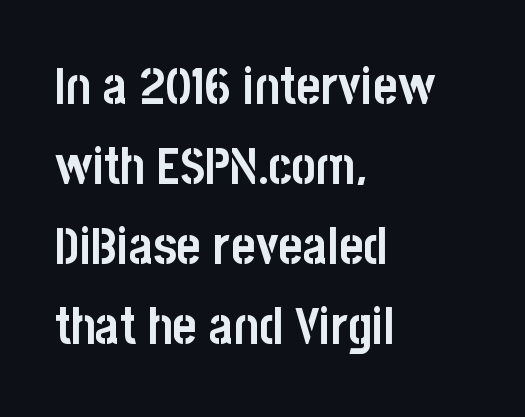
These words are printed bold, with thick strokes throughout. The face used here is proportionally spaced, like ordinary book or web type. The passage shown is typeset with a sans-serif family. Descender tails drop into unmarked territory. Regarding leading, the lines here are spaced in the standard way.
